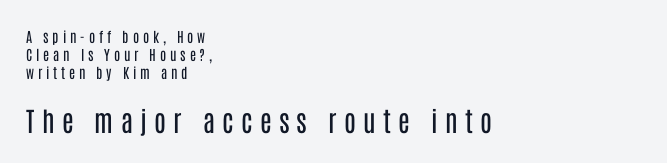
The image shows 27 px text type, upright; set left-aligned, normal line spacing (1.27x), unusually wide letter spacing (+0.27 em), not underlined; the second (bottom) block is 1.93x larger.
